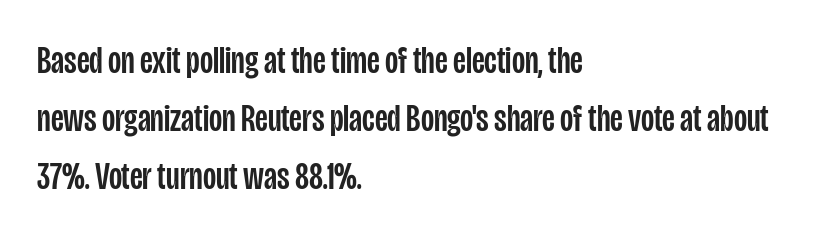
Leftover space on each line is placed entirely after the last word. The axis of the letterforms is exactly vertical. Lines of text with bare space underneath. This block has exactly the height ordinary leading produces. The face used here is proportionally spaced, like ordinary book or web type.
